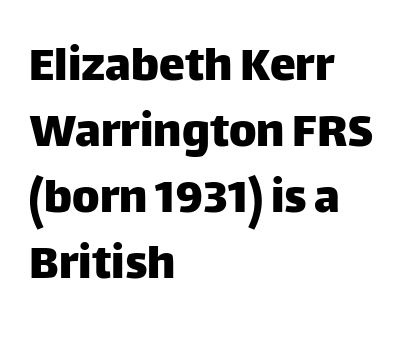
Type without underlining. The leading is moderate, giving the passage an even texture. The passage is arranged the way most books set body copy — flush left. Posture: straight, roman, zero tilt.
